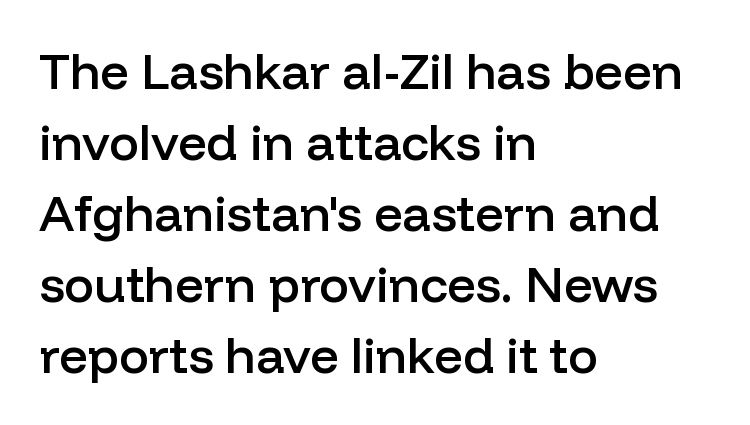
The image shows 50 px semibold sans-serif type, upright; set left-aligned, normal line spacing (1.42x), normal letter spacing, not underlined; low stroke contrast and a medium x-height.
